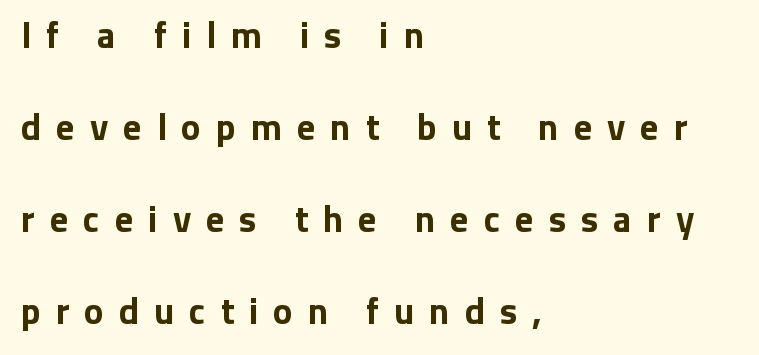
Q: Is the text bold? A: Yes.
Q: Is the text italic (slanted)? A: No, it is upright.
Q: Is the typeface a serif or a sans-serif typeface? A: Sans-serif.
Q: Is the text underlined? A: No.
Q: How is the paragraph aligned? A: Left-aligned.
Q: Is the spacing between letters normal or unusually wide? A: Unusually wide.
Q: Is the spacing between lines tight, normal or loose? A: Loose.
Q: Width (condensed, normal, or wide)? A: Normal.
Q: Stroke contrast? A: Low.
Q: x-height? A: Medium.
Q: Monospaced? A: No.
